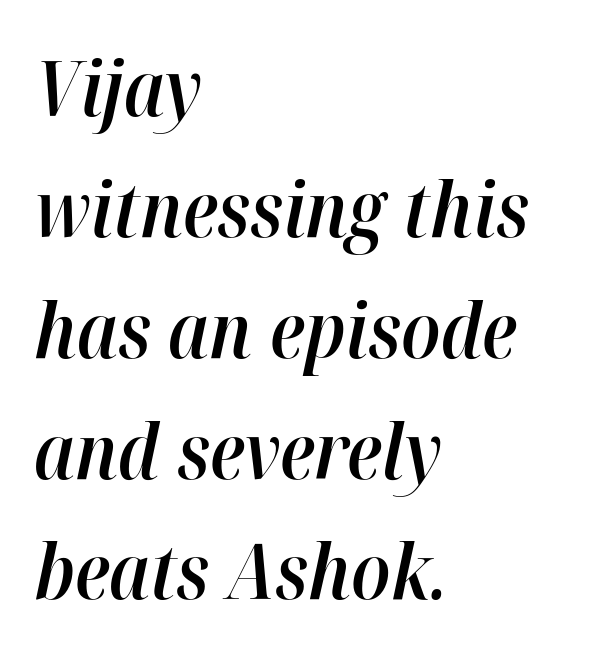
Q: Is the text bold? A: Semi-bold.
Q: Is the text italic (slanted)? A: Yes, it leans right by about 12 degrees.
Q: Is the text underlined? A: No.
Q: How is the paragraph aligned? A: Left-aligned.
Q: Is the spacing between letters normal or unusually wide? A: Normal.
Q: Is the spacing between lines tight, normal or loose? A: Normal.
Q: Width (condensed, normal, or wide)? A: Normal.
Q: Stroke contrast? A: High.
Q: x-height? A: Medium.
Q: Monospaced? A: No.
